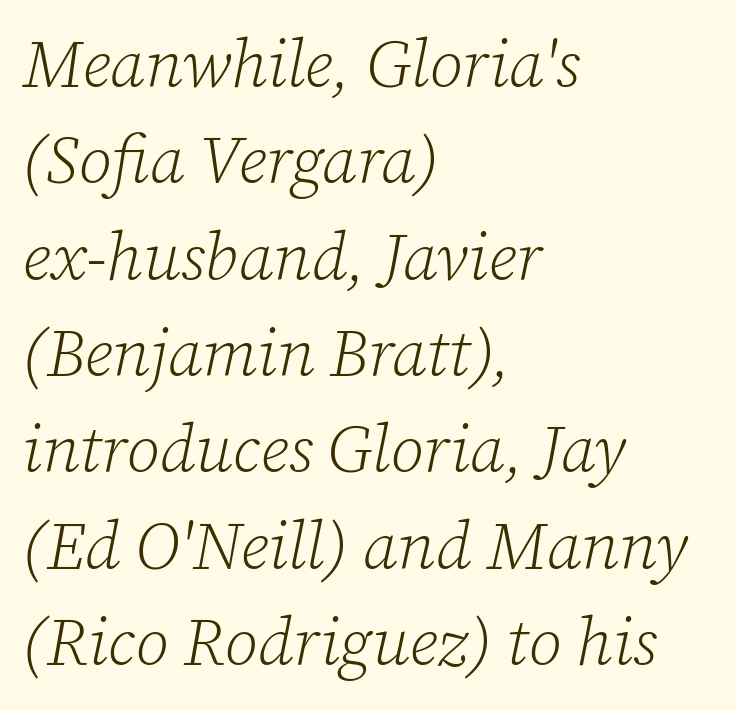
Q: Is the text bold? A: No.
Q: Is the text italic (slanted)? A: Yes, it leans right by about 12 degrees.
Q: Is the typeface a serif or a sans-serif typeface? A: Serif.
Q: Is the text underlined? A: No.
Q: How is the paragraph aligned? A: Left-aligned.
Q: Is the spacing between letters normal or unusually wide? A: Normal.
Q: Is the spacing between lines tight, normal or loose? A: Normal.
Q: Width (condensed, normal, or wide)? A: Normal.
Q: Stroke contrast? A: Low.
Q: x-height? A: Medium.
Q: Monospaced? A: No.
